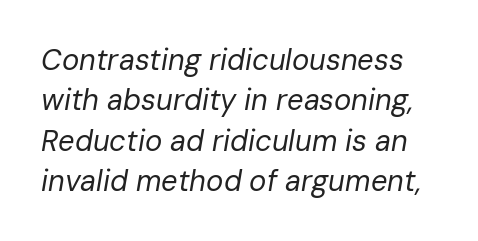
{"italic": "yes", "lean": "right", "slant_degrees": 10, "bold": "no", "weight": "regular", "width": "normal", "stroke_contrast": "low", "x_height": "medium", "monospaced": "no", "underline": "no", "line_spacing": "normal", "line_spacing_ratio": 1.39, "letter_spacing": "normal", "letter_spacing_em": 0.0, "glyph_px": 29}
